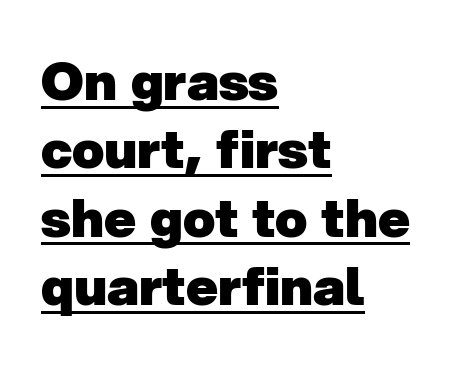
Q: Is the text bold? A: Yes.
Q: Is the typeface a serif or a sans-serif typeface? A: Sans-serif.
Q: Is the text underlined? A: Yes.
Q: How is the paragraph aligned? A: Left-aligned.
Q: Is the spacing between letters normal or unusually wide? A: Normal.
Q: Is the spacing between lines tight, normal or loose? A: Normal.
Q: Width (condensed, normal, or wide)? A: Normal.
Q: Stroke contrast? A: Low.
Q: x-height? A: Medium.
Q: Monospaced? A: No.
